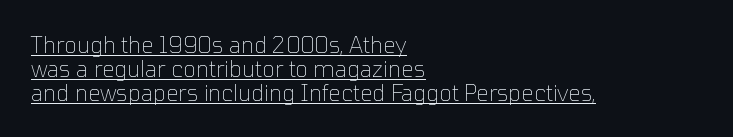
The face looks like a standard text weight, possibly lighter. Glyph-to-glyph distance matches everyday printed text. Which margin do the lines hug? The left one — the right edge is uneven. You can tell it's not italic because the verticals are truly vertical.
